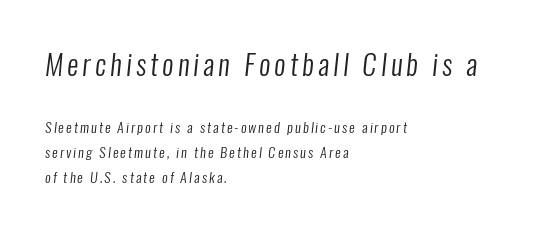
The image shows 28 px regular-weight, condensed sans-serif type; set left-aligned, line spacing 1.78x, not underlined; the first (top) block is 2.0x larger; low stroke contrast and a medium x-height.
